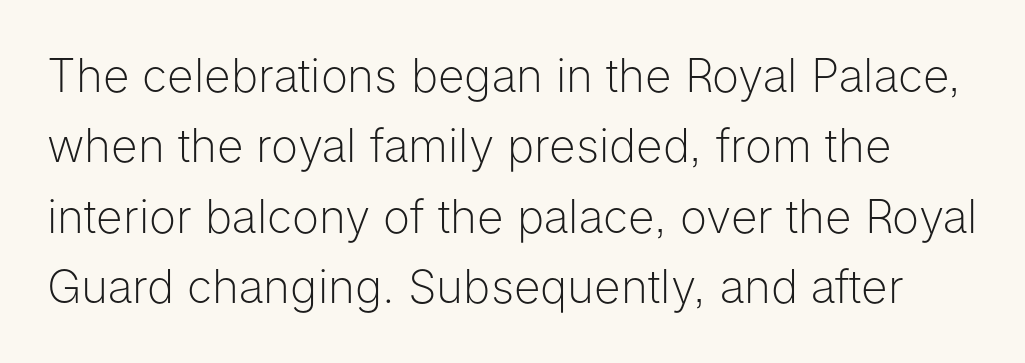
The image shows 46 px light sans-serif type, upright; set normal line spacing (1.53x), normal letter spacing, not underlined; low stroke contrast and a medium x-height.
